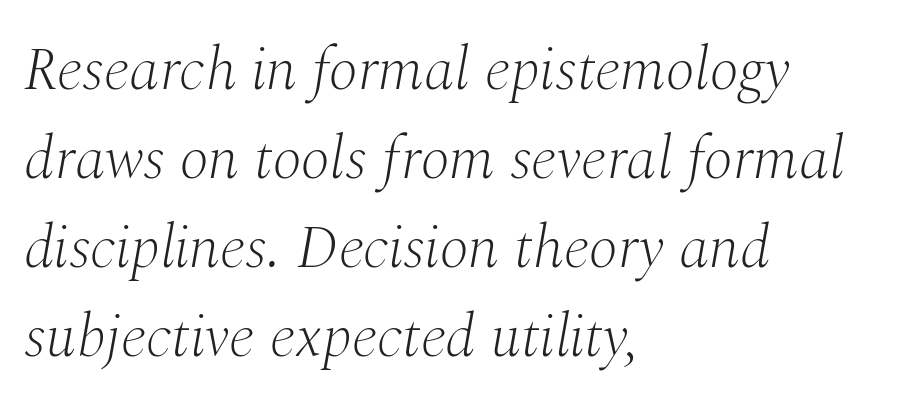
The image shows 61 px light serif type, italic (leaning right); set left-aligned, normal line spacing (1.46x), normal letter spacing, not underlined; medium stroke contrast and a medium x-height.
